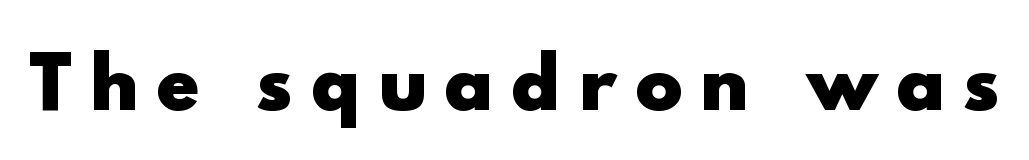
The image shows 70 px heavy sans-serif type, upright; set unusually wide letter spacing (+0.28 em), not underlined; a small x-height.
